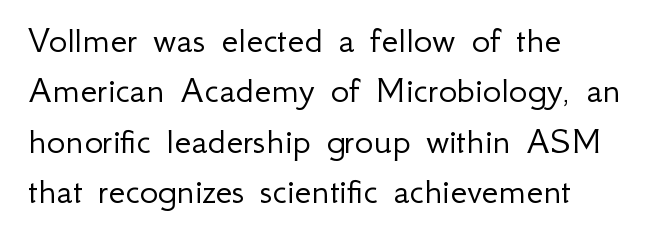
These lines stack with their left ends in a neat column. The rendering uses a moderate line-height, typical for paragraphs. Vertical strokes here are truly vertical. Is the stroke heavy? The answer is a plain regular-or-lighter.
